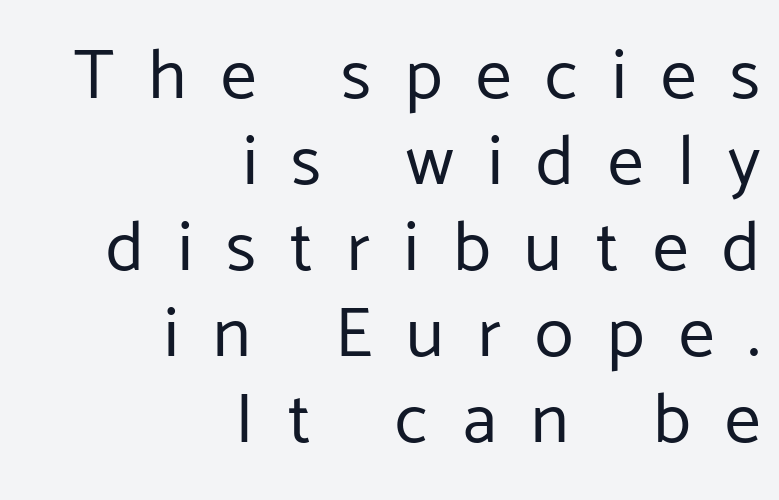
Q: Is the text bold? A: No.
Q: Is the text italic (slanted)? A: No, it is upright.
Q: Is the typeface a serif or a sans-serif typeface? A: Sans-serif.
Q: Is the text underlined? A: No.
Q: How is the paragraph aligned? A: Right-aligned.
Q: Is the spacing between letters normal or unusually wide? A: Unusually wide.
Q: Width (condensed, normal, or wide)? A: Normal.
Q: Stroke contrast? A: Low.
Q: x-height? A: Medium.
Q: Monospaced? A: No.
